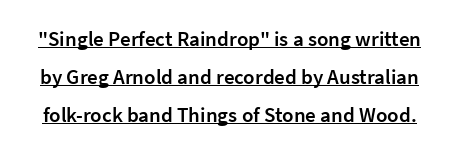
The letters are semibold — heavier than regular but short of a full bold. If you drew a line through each stem, it would be perfectly vertical. The rendering keeps characters at their native spacing. Glance below the letters and you will spot a drawn line.
